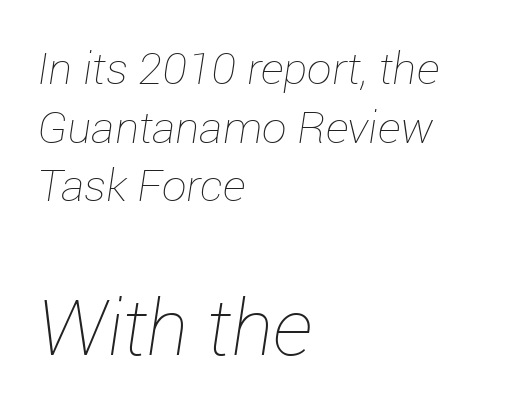
{"italic": "yes", "lean": "right", "slant_degrees": 12, "bold": "no", "weight": "thin", "width": "normal", "stroke_contrast": "low", "x_height": "medium", "monospaced": "no", "underline": "no", "align": "left", "line_spacing": "normal", "line_spacing_ratio": 1.33, "letter_spacing": "normal", "letter_spacing_em": 0.0, "larger_block": "second", "size_ratio": 1.75, "glyph_px": 77}
